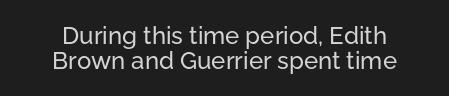
The image shows 24 px text type, upright; set centered, tight line spacing (1.04x), normal letter spacing, not underlined.
